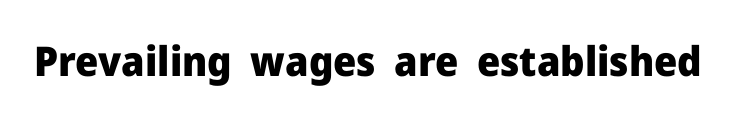
Q: Is the text bold? A: Yes.
Q: Is the text italic (slanted)? A: No, it is upright.
Q: Is the typeface a serif or a sans-serif typeface? A: Sans-serif.
Q: Is the text underlined? A: No.
Q: Is the spacing between letters normal or unusually wide? A: Normal.
Q: Width (condensed, normal, or wide)? A: Normal.
Q: Stroke contrast? A: Low.
Q: x-height? A: Medium.
Q: Monospaced? A: No.
